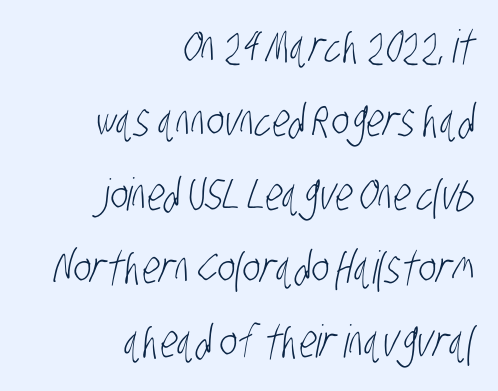
The image shows 45 px light, condensed sans-serif type; set right-aligned, normal line spacing (1.64x), normal letter spacing, not underlined; low stroke contrast and a large x-height.
